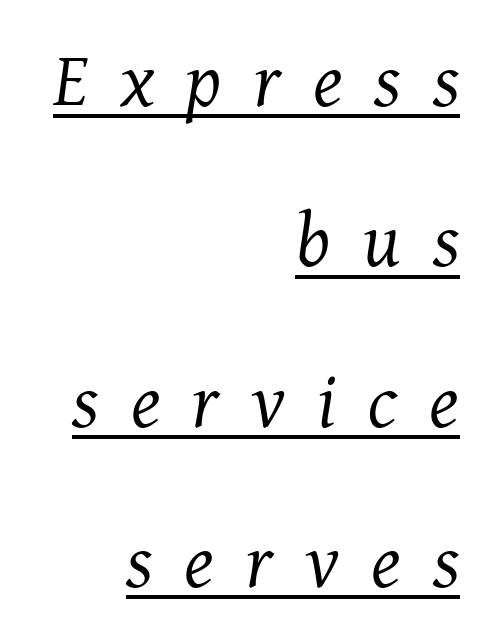
Q: Is the text bold? A: No.
Q: Is the text italic (slanted)? A: Yes, it leans right by about 8 degrees.
Q: Is the typeface a serif or a sans-serif typeface? A: Serif.
Q: Is the text underlined? A: Yes.
Q: How is the paragraph aligned? A: Right-aligned.
Q: Is the spacing between letters normal or unusually wide? A: Unusually wide.
Q: Is the spacing between lines tight, normal or loose? A: Loose.
Q: Width (condensed, normal, or wide)? A: Normal.
Q: Stroke contrast? A: Medium.
Q: x-height? A: Medium.
Q: Monospaced? A: No.
